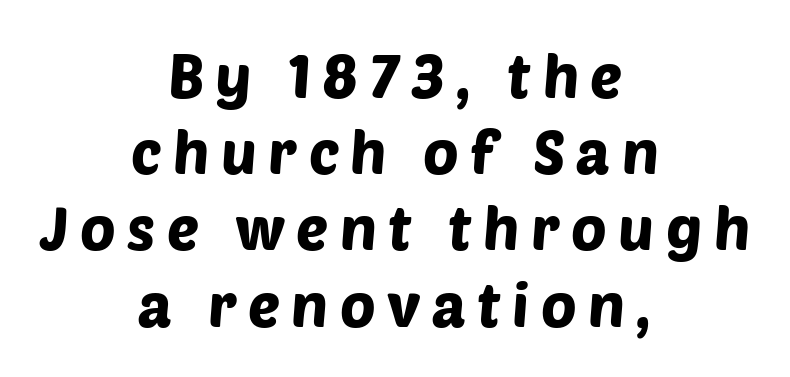
Examine the stroke ends and you'll find no serifs. The line-height multiplier appears to be the usual default. Short and long lines alike share a common midpoint. The space beneath each line is pristine and unruled. Is this a fixed-width face? No — the glyphs have proportional, varying widths.
